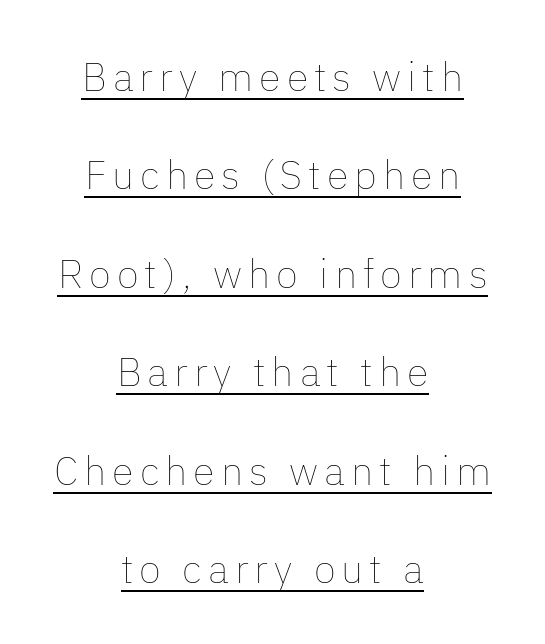
The image shows 40 px thin type, upright; set centered, loose line spacing (2.46x), underlined; low stroke contrast and a medium x-height.
